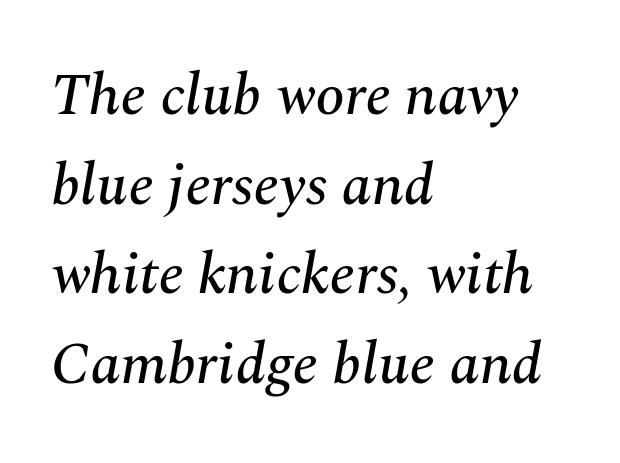
{"serif": "yes", "italic": "yes", "lean": "right", "slant_degrees": 10, "width": "normal", "stroke_contrast": "medium", "x_height": "medium", "monospaced": "no", "underline": "no", "align": "left", "line_spacing": "normal", "line_spacing_ratio": 1.52, "letter_spacing": "normal", "letter_spacing_em": 0.0, "glyph_px": 59}
